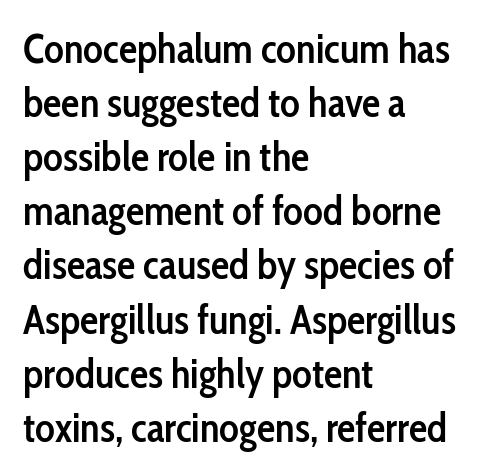
Q: Is the text bold? A: Semi-bold.
Q: Is the text italic (slanted)? A: No, it is upright.
Q: Is the typeface a serif or a sans-serif typeface? A: Sans-serif.
Q: Is the text underlined? A: No.
Q: How is the paragraph aligned? A: Left-aligned.
Q: Is the spacing between letters normal or unusually wide? A: Normal.
Q: Is the spacing between lines tight, normal or loose? A: Normal.
Q: Width (condensed, normal, or wide)? A: Condensed.
Q: Stroke contrast? A: Low.
Q: x-height? A: Medium.
Q: Monospaced? A: No.
